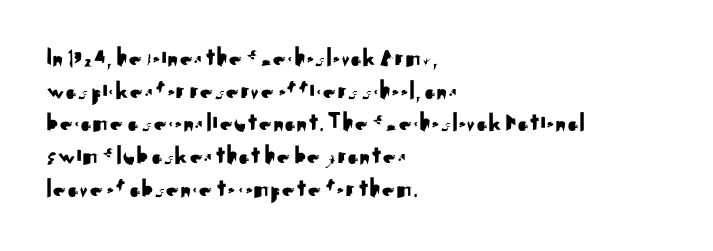
Words float on clear page, feet unadorned. Words appear dense and cohesive because spacing is normal. The lettering holds an erect, upright posture throughout. If you drew a ruler down the left edge, every line would touch it.
